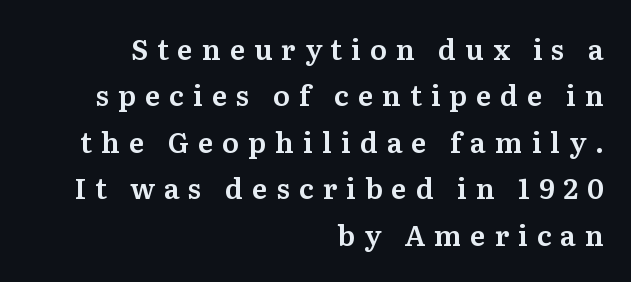
Q: Is the text italic (slanted)? A: No, it is upright.
Q: Is the typeface a serif or a sans-serif typeface? A: Serif.
Q: Is the text underlined? A: No.
Q: How is the paragraph aligned? A: Right-aligned.
Q: Is the spacing between letters normal or unusually wide? A: Unusually wide.
Q: Is the spacing between lines tight, normal or loose? A: Normal.
Q: Width (condensed, normal, or wide)? A: Normal.
Q: Stroke contrast? A: Medium.
Q: x-height? A: Medium.
Q: Monospaced? A: No.
